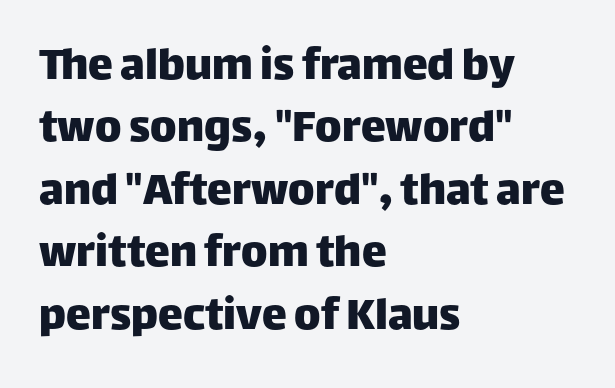
Q: Is the text italic (slanted)? A: No, it is upright.
Q: Is the typeface a serif or a sans-serif typeface? A: Sans-serif.
Q: Is the text underlined? A: No.
Q: How is the paragraph aligned? A: Left-aligned.
Q: Is the spacing between letters normal or unusually wide? A: Normal.
Q: Is the spacing between lines tight, normal or loose? A: Normal.
Q: Width (condensed, normal, or wide)? A: Normal.
Q: Stroke contrast? A: Low.
Q: x-height? A: Large.
Q: Monospaced? A: No.
